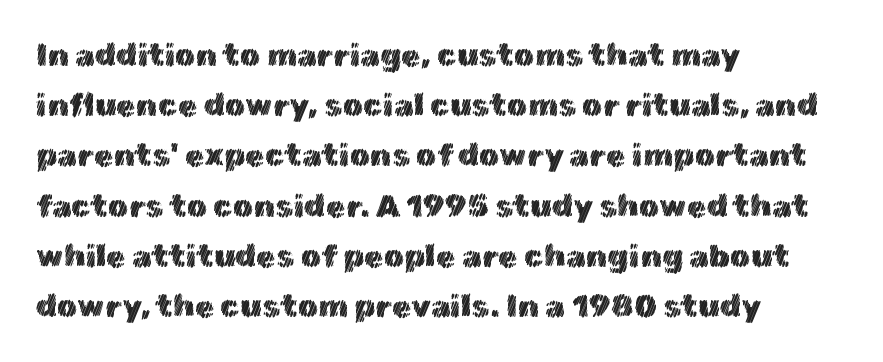
{"italic": "no", "width": "normal", "x_height": "medium", "monospaced": "no", "underline": "no", "align": "left", "line_spacing": "normal", "line_spacing_ratio": 1.57, "letter_spacing": "normal", "letter_spacing_em": 0.0, "glyph_px": 32}
